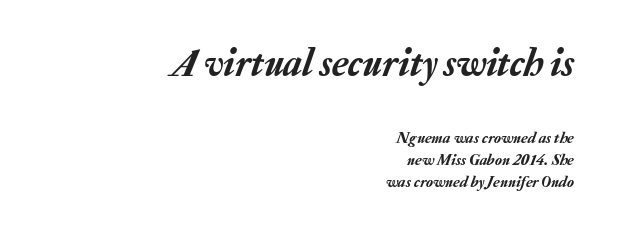
{"italic": "yes", "lean": "right", "slant_degrees": 20, "width": "normal", "stroke_contrast": "low", "x_height": "medium", "monospaced": "no", "underline": "no", "align": "right", "line_spacing": "normal", "line_spacing_ratio": 1.36, "letter_spacing": "normal", "letter_spacing_em": 0.0, "larger_block": "first", "size_ratio": 2.44, "glyph_px": 39}
